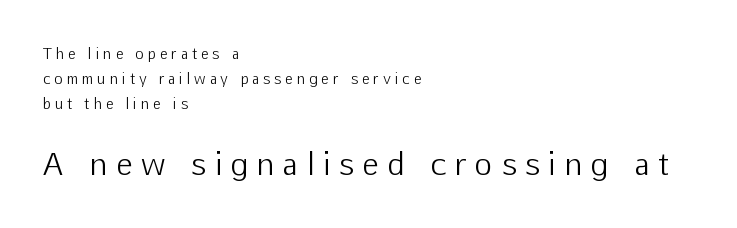
{"serif": "no", "italic": "no", "bold": "no", "weight": "light", "width": "normal", "stroke_contrast": "low", "x_height": "medium", "monospaced": "no", "underline": "no", "align": "left", "line_spacing_ratio": 1.79, "letter_spacing": "wide", "letter_spacing_em": 0.31, "larger_block": "second", "size_ratio": 2.14, "glyph_px": 30}
